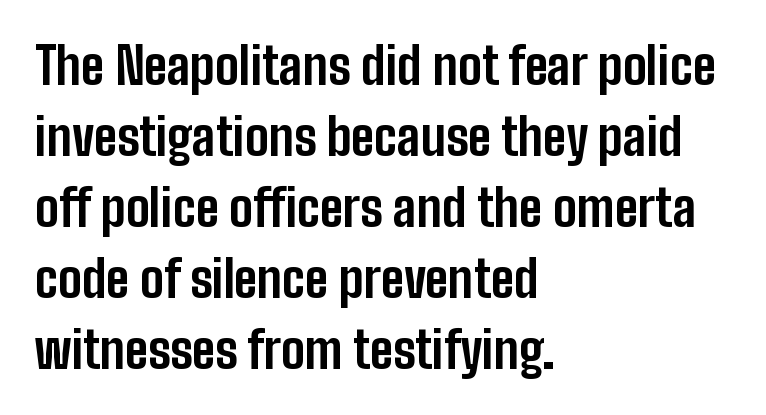
Q: Is the text bold? A: Yes.
Q: Is the text italic (slanted)? A: No, it is upright.
Q: Is the typeface a serif or a sans-serif typeface? A: Sans-serif.
Q: Is the text underlined? A: No.
Q: How is the paragraph aligned? A: Left-aligned.
Q: Is the spacing between letters normal or unusually wide? A: Normal.
Q: Is the spacing between lines tight, normal or loose? A: Normal.
Q: Width (condensed, normal, or wide)? A: Condensed.
Q: Stroke contrast? A: Low.
Q: x-height? A: Medium.
Q: Monospaced? A: No.
